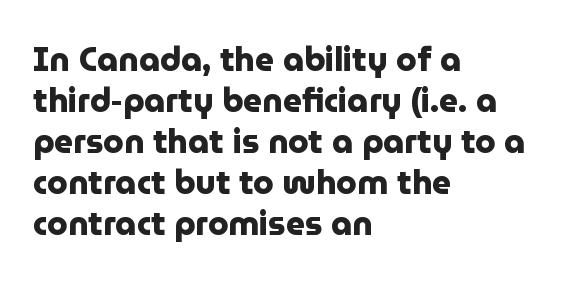
This sample has the flowing, uneven cadence of proportional lettering. Descenders hang freely into open space. Check where the strokes stop: nothing finishes them off — pure sans. Look at the tracking — it's just the regular setting, nothing added.
